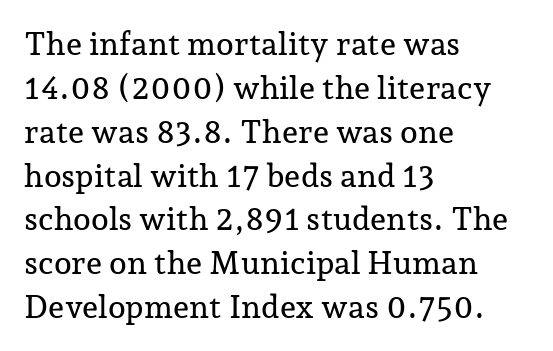
The passage shown is not underscored anywhere. It's the straight-up-and-down kind of type. Words appear dense and cohesive because spacing is normal. The face used here is proportionally spaced, like ordinary book or web type.
